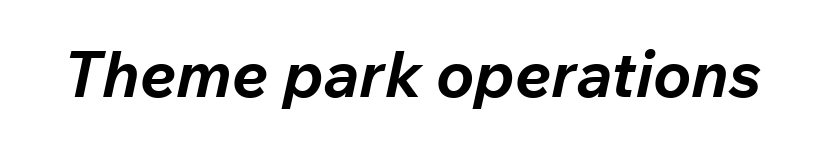
Students, this is bold: see how much ink each stroke carries. The space beneath each line is pristine and unruled. These lines keep a tight, regular rhythm from letter to letter. Character widths vary here, with narrow letters taking less room than wide ones.
